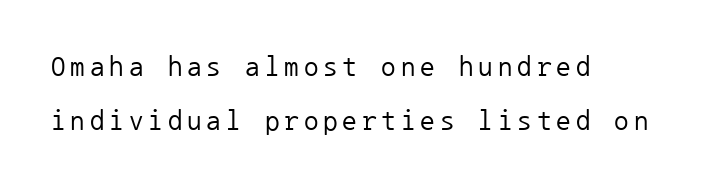
{"serif": "no", "italic": "no", "bold": "no", "weight": "regular", "width": "normal", "stroke_contrast": "low", "x_height": "medium", "monospaced": "yes", "underline": "no", "align": "left", "line_spacing_ratio": 1.87, "glyph_px": 29}
